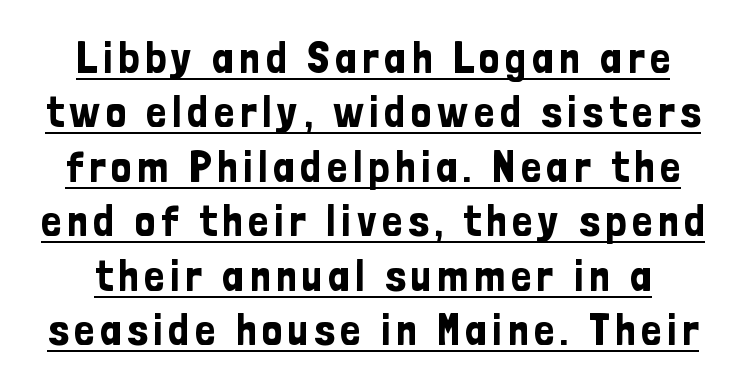
The image shows 45 px condensed sans-serif type, upright; set line spacing 1.21x, underlined; low stroke contrast and a medium x-height.
